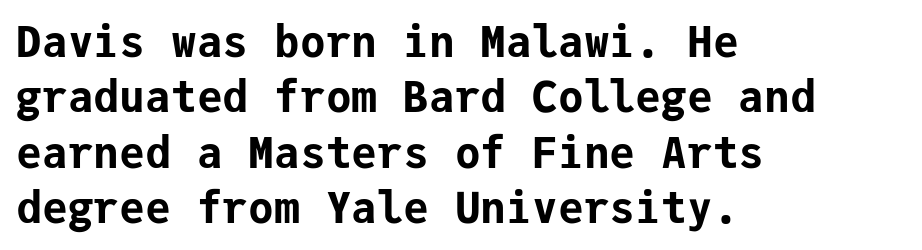
The image shows 43 px bold sans-serif type, upright, monospaced; set left-aligned, normal line spacing (1.29x), normal letter spacing, not underlined; low stroke contrast and a medium x-height.
